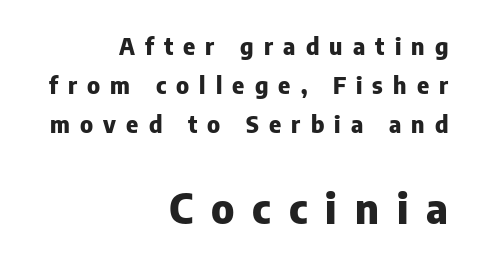
Q: Is the text bold? A: Yes.
Q: Is the text italic (slanted)? A: No, it is upright.
Q: Is the typeface a serif or a sans-serif typeface? A: Sans-serif.
Q: Is the text underlined? A: No.
Q: How is the paragraph aligned? A: Right-aligned.
Q: Is the spacing between letters normal or unusually wide? A: Unusually wide.
Q: Is the spacing between lines tight, normal or loose? A: Normal.
Q: Which block of text is set in a larger size, the first (top) or the second (bottom)? A: The second (bottom) one.
Q: Width (condensed, normal, or wide)? A: Normal.
Q: Stroke contrast? A: Low.
Q: x-height? A: Medium.
Q: Monospaced? A: No.
